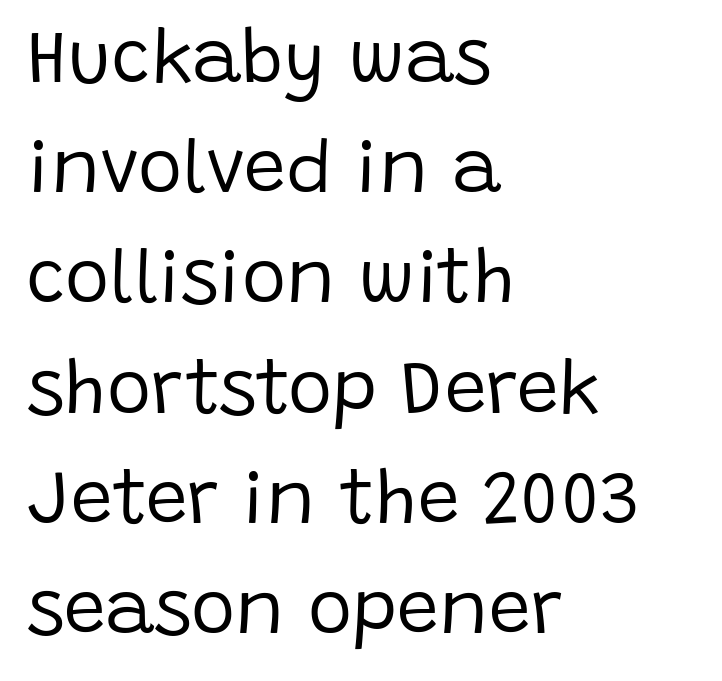
{"serif": "no", "italic": "no", "bold": "no", "weight": "regular", "width": "normal", "stroke_contrast": "low", "x_height": "large", "monospaced": "no", "underline": "no", "align": "left", "line_spacing": "normal", "line_spacing_ratio": 1.47, "letter_spacing": "normal", "letter_spacing_em": 0.0, "glyph_px": 75}
